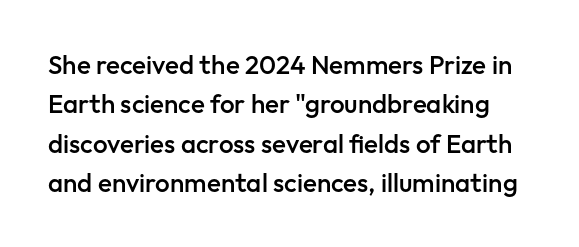
{"italic": "no", "bold": "semi", "underline": "no", "line_spacing": "normal", "line_spacing_ratio": 1.51, "letter_spacing": "normal", "letter_spacing_em": 0.0, "glyph_px": 26}
